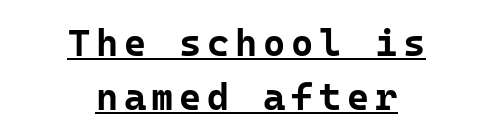
{"serif": "no", "italic": "no", "bold": "yes", "weight": "bold", "width": "normal", "stroke_contrast": "low", "x_height": "medium", "monospaced": "yes", "underline": "yes", "align": "center", "line_spacing": "normal", "line_spacing_ratio": 1.42, "glyph_px": 38}
